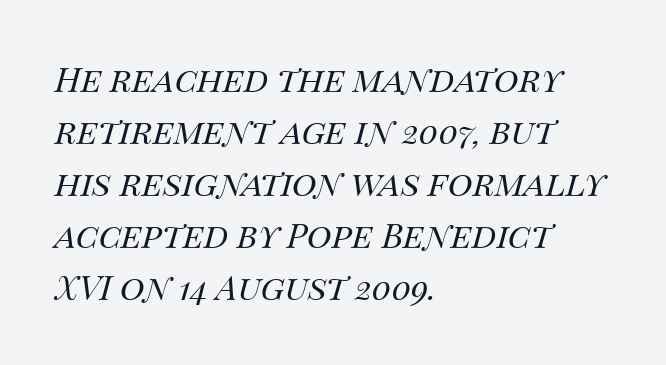
Summary of weight: not heavy and not bold. Looking at the ascenders, they clearly lean. Anything drawn beneath the words? Only blank space. Think of a printed novel: that variable character pitch is what you see here. The paragraph shown leans on its left margin. Leading: standard.
